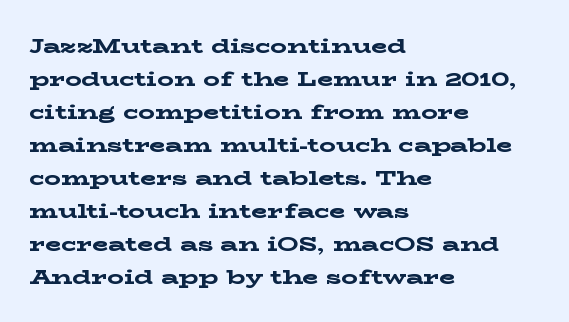
The image shows 21 px bold type, upright; set left-aligned, normal line spacing (1.57x), normal letter spacing, not underlined.
